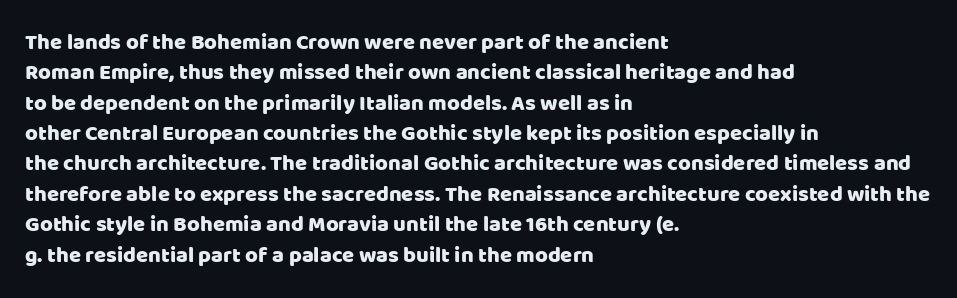
Descenders are the only things crossing below the line. The paragraph has a hard left edge and a soft right edge. Nothing unusual about the tracking: characters are spaced as the font intends. Vertically, the passage feels balanced, rows spaced as you'd expect. If you drew a line through each stem, it would be perfectly vertical.
